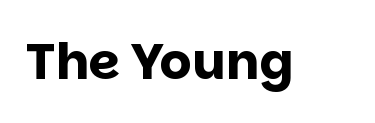
Q: Is the text bold? A: Yes.
Q: Is the text italic (slanted)? A: No, it is upright.
Q: Is the typeface a serif or a sans-serif typeface? A: Sans-serif.
Q: Is the text underlined? A: No.
Q: Is the spacing between letters normal or unusually wide? A: Normal.
Q: Width (condensed, normal, or wide)? A: Normal.
Q: Stroke contrast? A: Low.
Q: x-height? A: Large.
Q: Monospaced? A: No.
